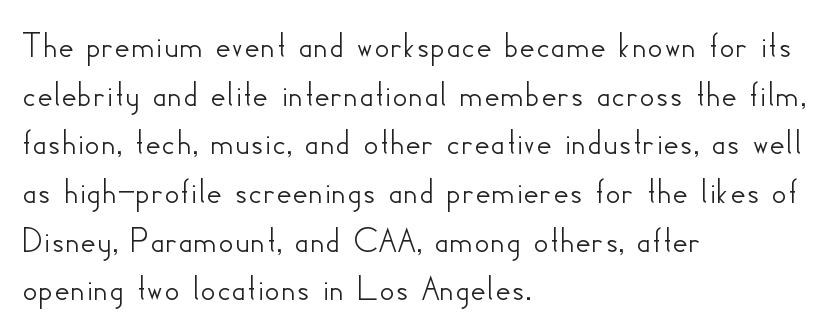
Q: Is the text italic (slanted)? A: No, it is upright.
Q: Is the typeface a serif or a sans-serif typeface? A: Sans-serif.
Q: Is the text underlined? A: No.
Q: How is the paragraph aligned? A: Left-aligned.
Q: Is the spacing between letters normal or unusually wide? A: Normal.
Q: Is the spacing between lines tight, normal or loose? A: Normal.
Q: Width (condensed, normal, or wide)? A: Normal.
Q: Stroke contrast? A: Low.
Q: x-height? A: Small.
Q: Monospaced? A: No.
